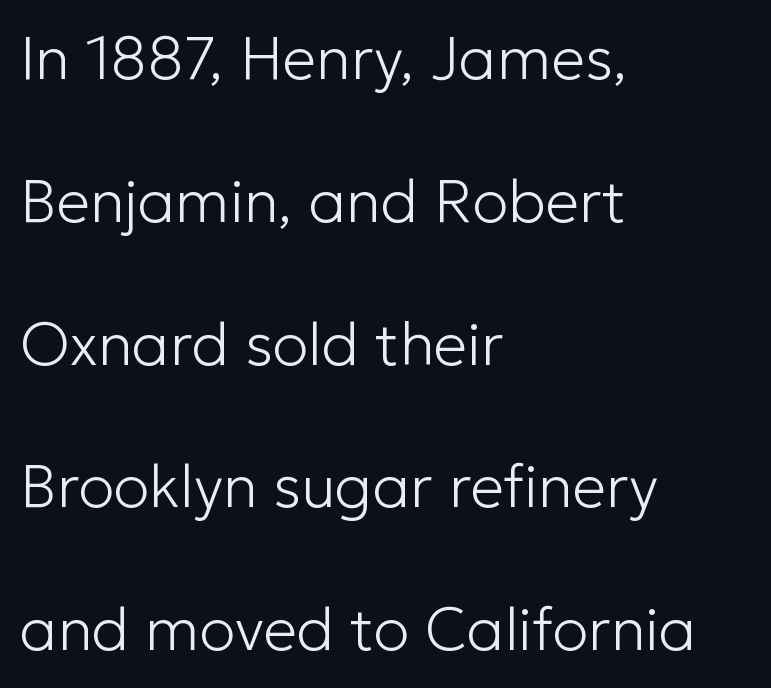
The image shows 60 px light sans-serif type, upright; set left-aligned, loose line spacing (2.38x), normal letter spacing, not underlined; low stroke contrast and a medium x-height.
